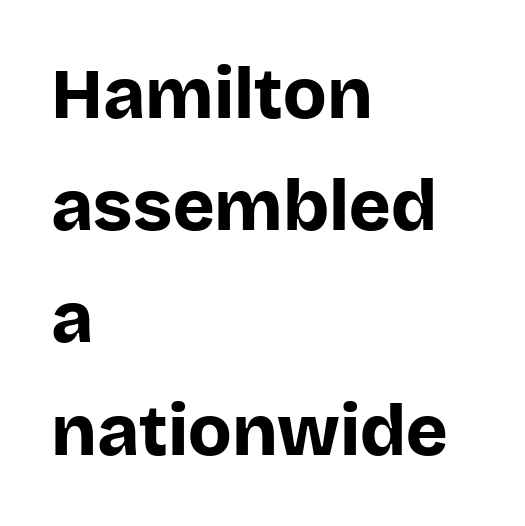
The image shows 71 px bold sans-serif type, upright; set left-aligned, normal line spacing (1.58x), normal letter spacing, not underlined; low stroke contrast and a large x-height.
